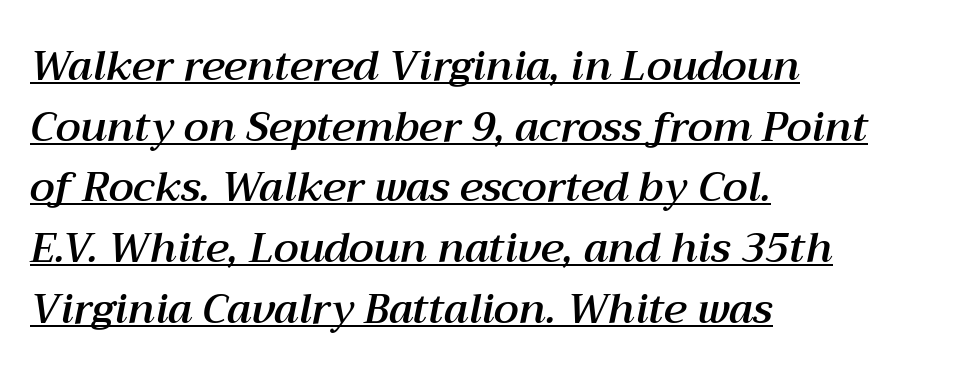
The image shows 41 px text type, italic (leaning right); set left-aligned, normal line spacing (1.48x), normal letter spacing, underlined; medium stroke contrast and a medium x-height.
